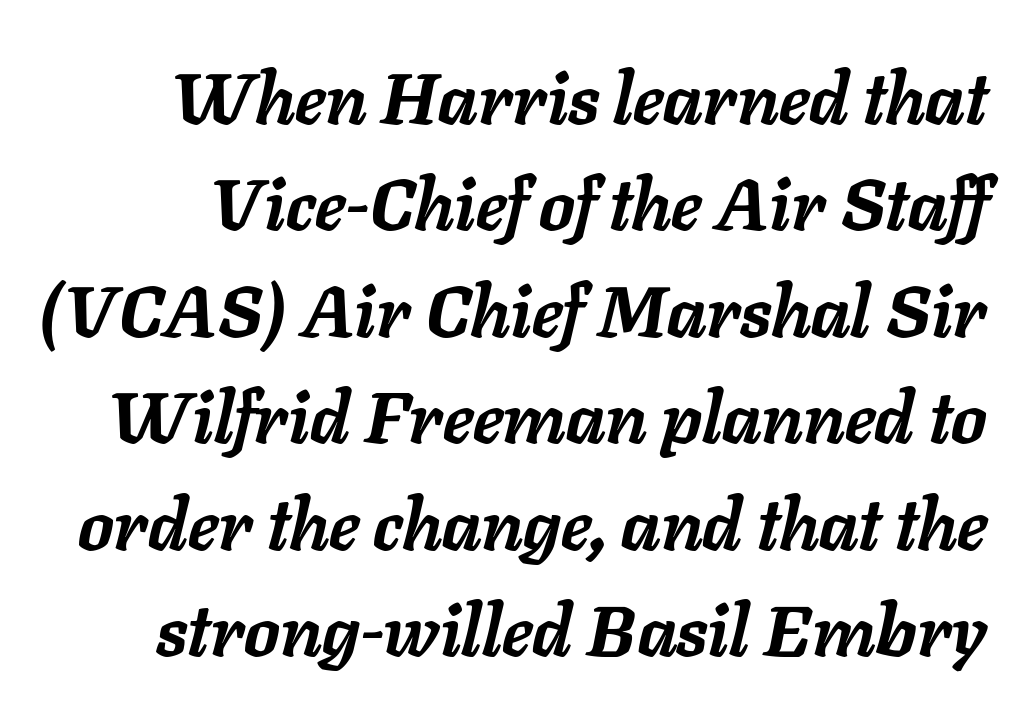
{"italic": "yes", "lean": "right", "slant_degrees": 11, "bold": "yes", "weight": "semibold", "width": "normal", "stroke_contrast": "low", "x_height": "medium", "monospaced": "no", "underline": "no", "line_spacing": "normal", "line_spacing_ratio": 1.5, "letter_spacing": "normal", "letter_spacing_em": 0.0, "glyph_px": 71}
